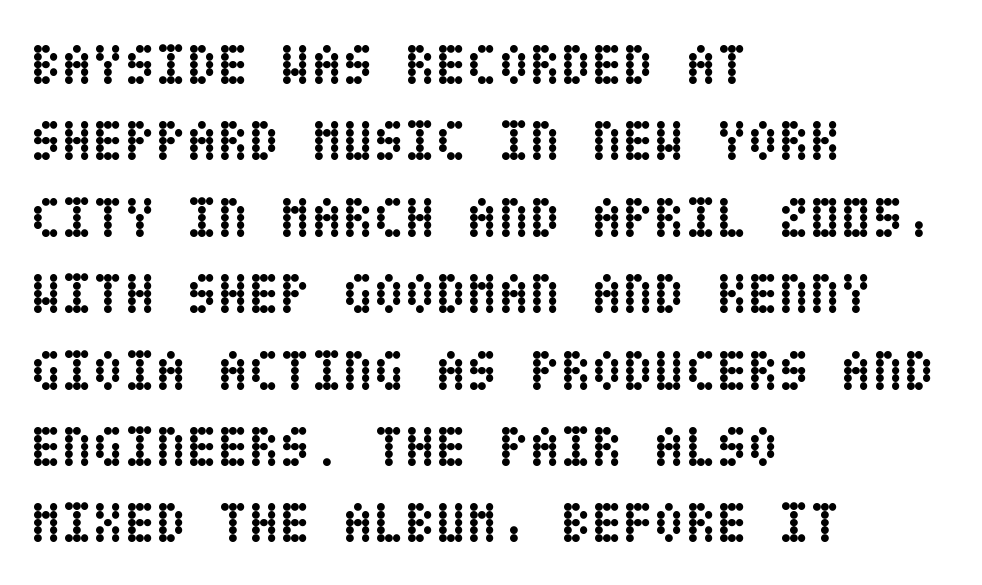
The font is running at its bold setting. Letters rest on an invisible, unmarked baseline. Rendered with straight, roman letterforms. Reading down the column, the eye jumps a familiar distance to each next line. Between one letter and the next there's only the usual sliver of space. The passage is arranged the way most books set body copy — flush left.
